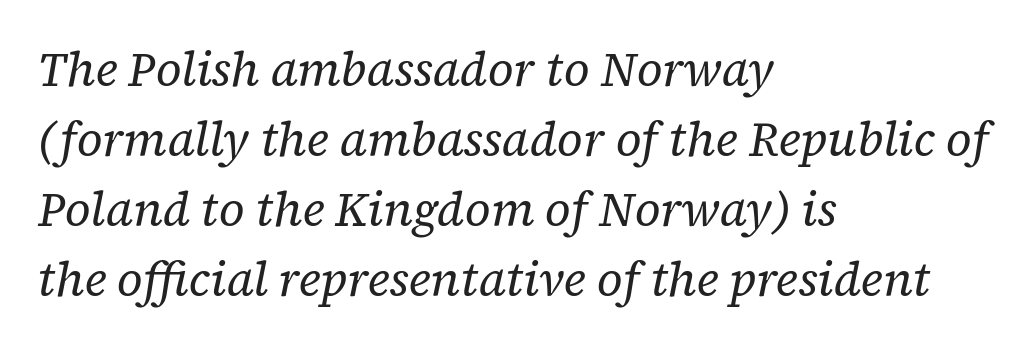
The image shows 47 px regular-weight serif type, italic (leaning right); set left-aligned, normal line spacing (1.49x), normal letter spacing, not underlined; low stroke contrast and a medium x-height.
